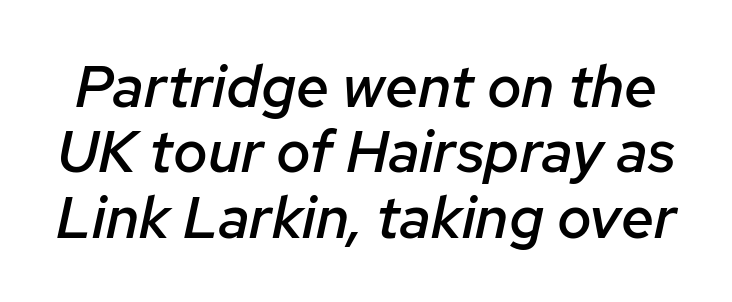
{"italic": "yes", "lean": "right", "slant_degrees": 12, "bold": "semi", "weight": "semibold", "width": "normal", "stroke_contrast": "low", "x_height": "medium", "monospaced": "no", "underline": "no", "line_spacing": "tight", "line_spacing_ratio": 1.11, "letter_spacing": "normal", "letter_spacing_em": 0.0, "glyph_px": 59}
